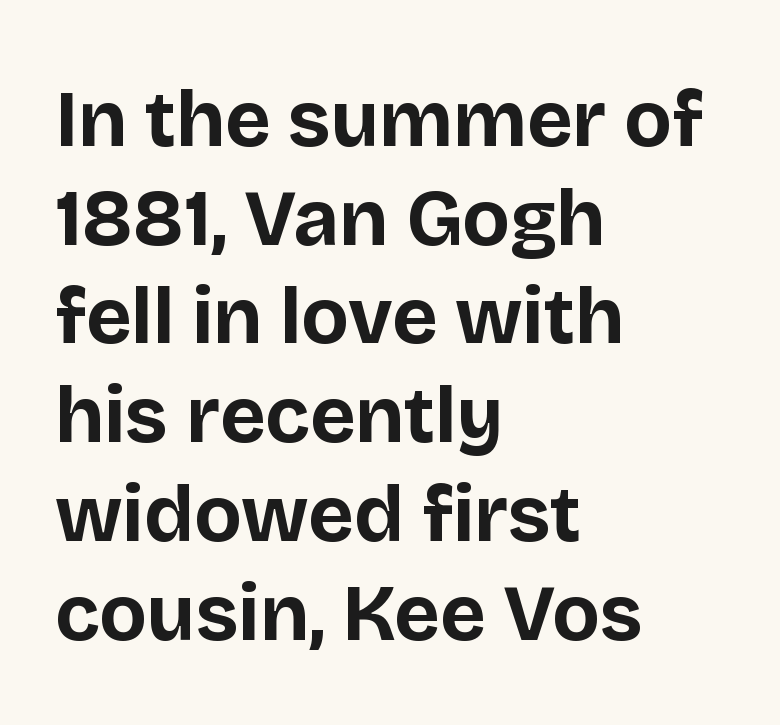
Q: Is the text bold? A: Yes.
Q: Is the text italic (slanted)? A: No, it is upright.
Q: Is the typeface a serif or a sans-serif typeface? A: Sans-serif.
Q: Is the text underlined? A: No.
Q: How is the paragraph aligned? A: Left-aligned.
Q: Is the spacing between letters normal or unusually wide? A: Normal.
Q: Is the spacing between lines tight, normal or loose? A: Normal.
Q: Width (condensed, normal, or wide)? A: Normal.
Q: Stroke contrast? A: Low.
Q: x-height? A: Large.
Q: Monospaced? A: No.
